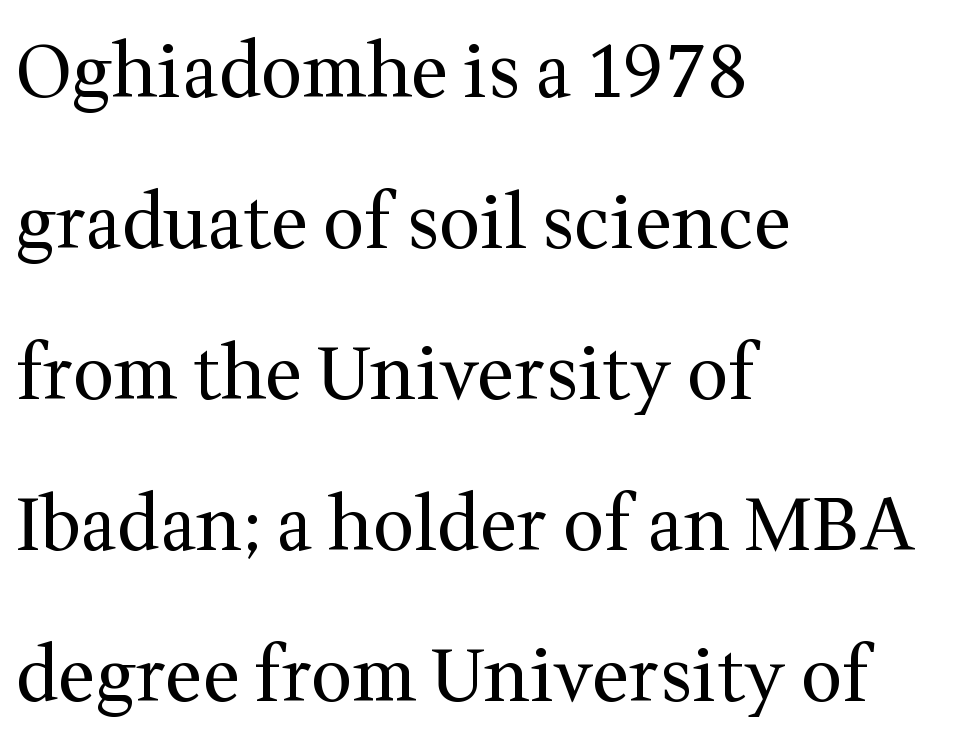
On a weight scale, this lands at 450 or below. This rendering employs a face with finishing strokes, i.e., a serif. Tracking here is standard; glyphs follow each other at the usual distance. Visually the block forms a straight wall on the left and a jagged coastline on the right.
